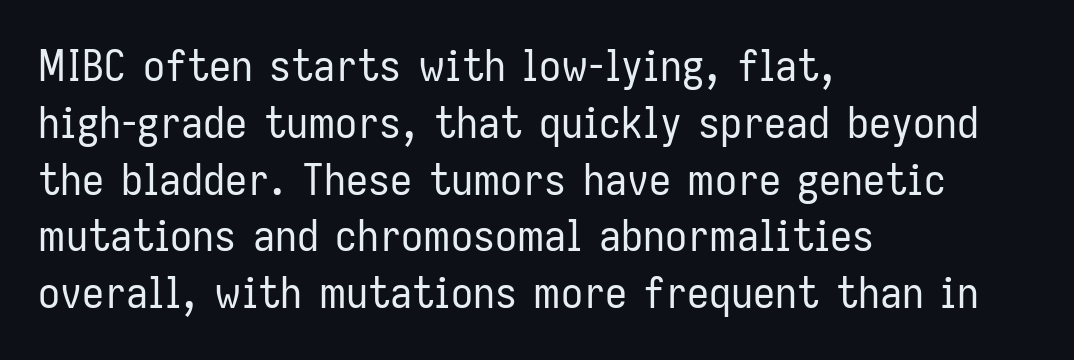
Q: Is the text bold? A: No.
Q: Is the text italic (slanted)? A: No, it is upright.
Q: Is the typeface a serif or a sans-serif typeface? A: Sans-serif.
Q: Is the text underlined? A: No.
Q: How is the paragraph aligned? A: Left-aligned.
Q: Is the spacing between letters normal or unusually wide? A: Normal.
Q: Is the spacing between lines tight, normal or loose? A: Normal.
Q: Width (condensed, normal, or wide)? A: Condensed.
Q: Stroke contrast? A: Low.
Q: x-height? A: Medium.
Q: Monospaced? A: No.
